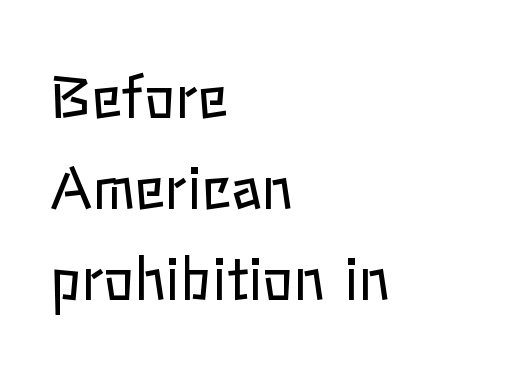
Horizontal alignment here is leftward, the default for most running prose. Here the glyphs are tracked normally, forming tight word shapes. These lines are rendered in a variable-pitch font. Lines of text with bare space underneath. Line spacing here is normal.
